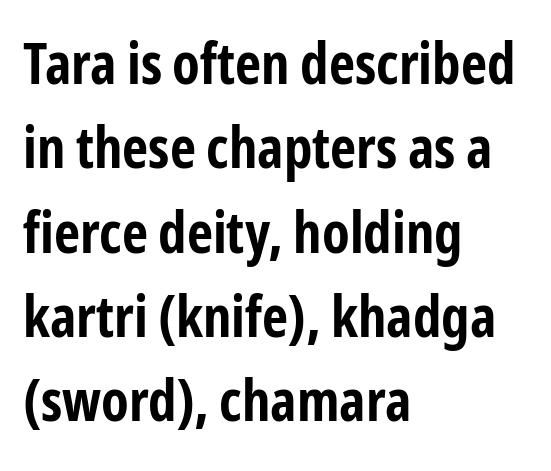
{"serif": "no", "italic": "no", "bold": "yes", "weight": "bold", "width": "condensed", "stroke_contrast": "low", "x_height": "medium", "monospaced": "no", "underline": "no", "align": "left", "line_spacing": "normal", "line_spacing_ratio": 1.48, "letter_spacing": "normal", "letter_spacing_em": 0.0, "glyph_px": 57}
